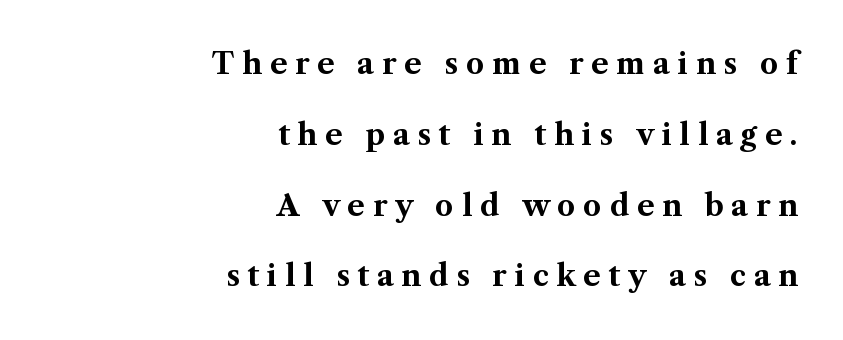
{"serif": "yes", "italic": "no", "bold": "yes", "weight": "bold", "width": "normal", "stroke_contrast": "medium", "x_height": "medium", "monospaced": "no", "underline": "no", "align": "right", "line_spacing": "loose", "line_spacing_ratio": 2.44, "letter_spacing": "wide", "letter_spacing_em": 0.27, "glyph_px": 29}
